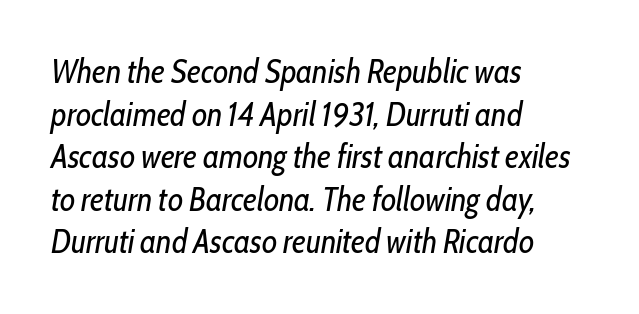
Where is the straight margin? On the left. These lines were composed using italics. Glyph-to-glyph distance matches everyday printed text. Descender tails drop into unmarked territory. A typesetter would call this proportional, since set widths differ per character. The cut favours lightness, reaching ordinary text weight at its darkest.
